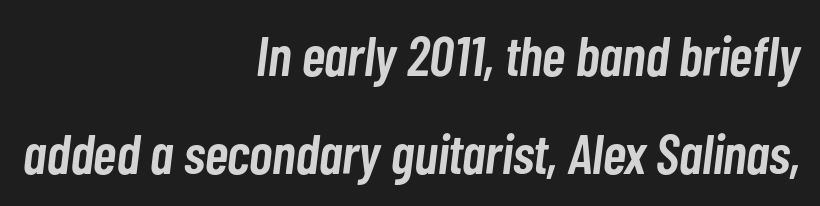
{"italic": "yes", "lean": "right", "slant_degrees": 7, "bold": "semi", "weight": "semibold", "width": "condensed", "stroke_contrast": "low", "x_height": "medium", "monospaced": "no", "underline": "no", "align": "right", "line_spacing_ratio": 1.75, "letter_spacing": "normal", "letter_spacing_em": 0.0, "glyph_px": 56}
